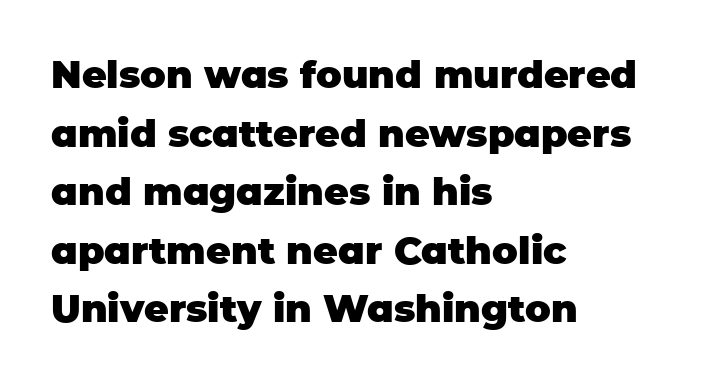
{"serif": "no", "italic": "no", "bold": "yes", "weight": "heavy", "width": "normal", "stroke_contrast": "low", "x_height": "large", "monospaced": "no", "underline": "no", "align": "left", "line_spacing": "normal", "line_spacing_ratio": 1.54, "letter_spacing": "normal", "letter_spacing_em": 0.0, "glyph_px": 38}
